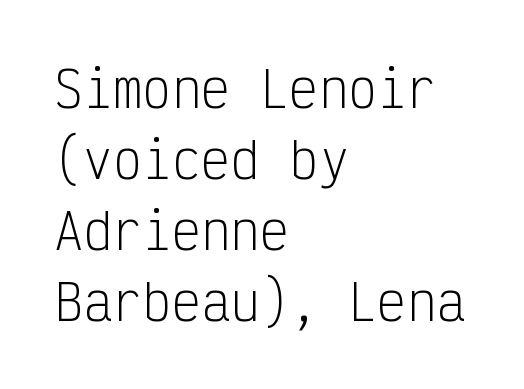
The image shows 49 px light, condensed sans-serif type, upright, monospaced; set left-aligned, normal line spacing (1.45x), normal letter spacing, not underlined; low stroke contrast and a medium x-height.
